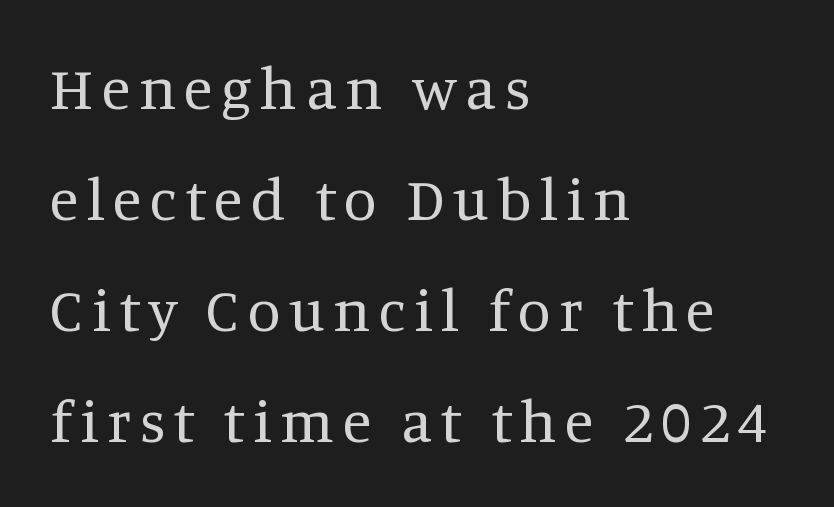
Q: Is the text bold? A: No.
Q: Is the text italic (slanted)? A: No, it is upright.
Q: Is the typeface a serif or a sans-serif typeface? A: Serif.
Q: Is the text underlined? A: No.
Q: How is the paragraph aligned? A: Left-aligned.
Q: Width (condensed, normal, or wide)? A: Normal.
Q: Stroke contrast? A: Medium.
Q: x-height? A: Large.
Q: Monospaced? A: No.
